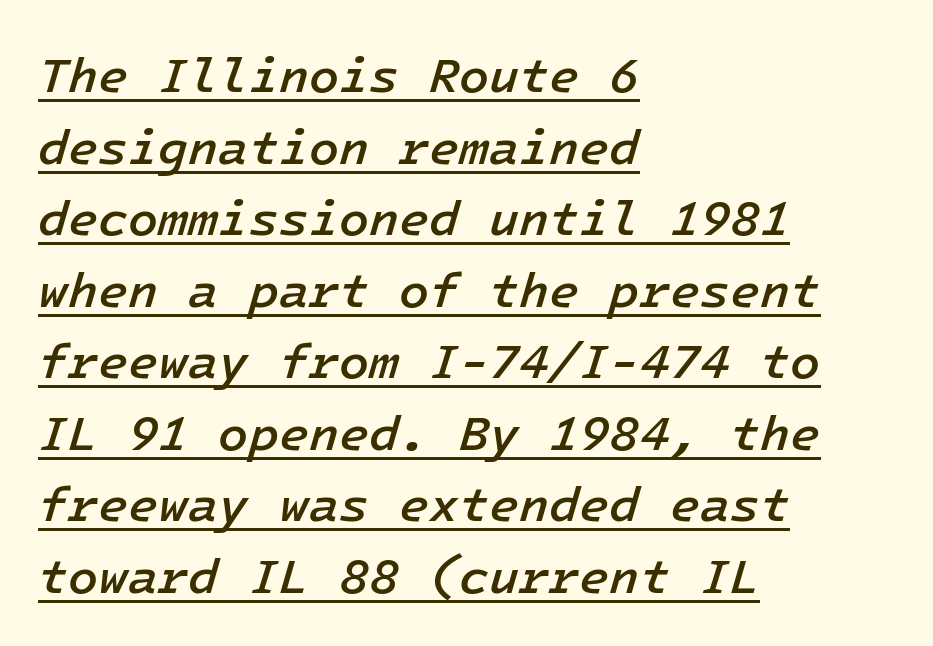
{"italic": "yes", "lean": "right", "slant_degrees": 16, "bold": "semi", "weight": "semibold", "width": "normal", "stroke_contrast": "low", "x_height": "medium", "underline": "yes", "align": "left", "line_spacing": "normal", "line_spacing_ratio": 1.46, "letter_spacing": "normal", "letter_spacing_em": 0.0, "glyph_px": 49}
